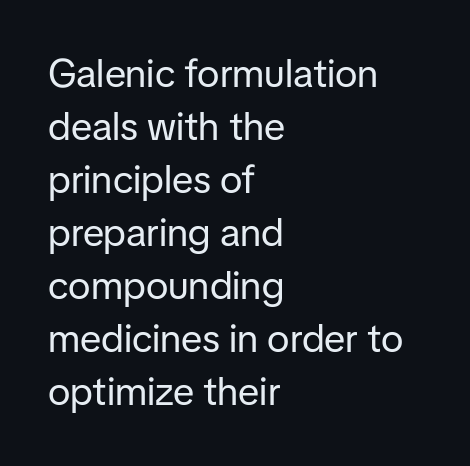
Nobody touched the tracking dial on this one. Ascenders rise straight up at ninety degrees. The typeface has the unassuming heft of standard copy or less. Reading down the column, the eye jumps a familiar distance to each next line. Spacing verdict: proportional, widths tailored to each character.
